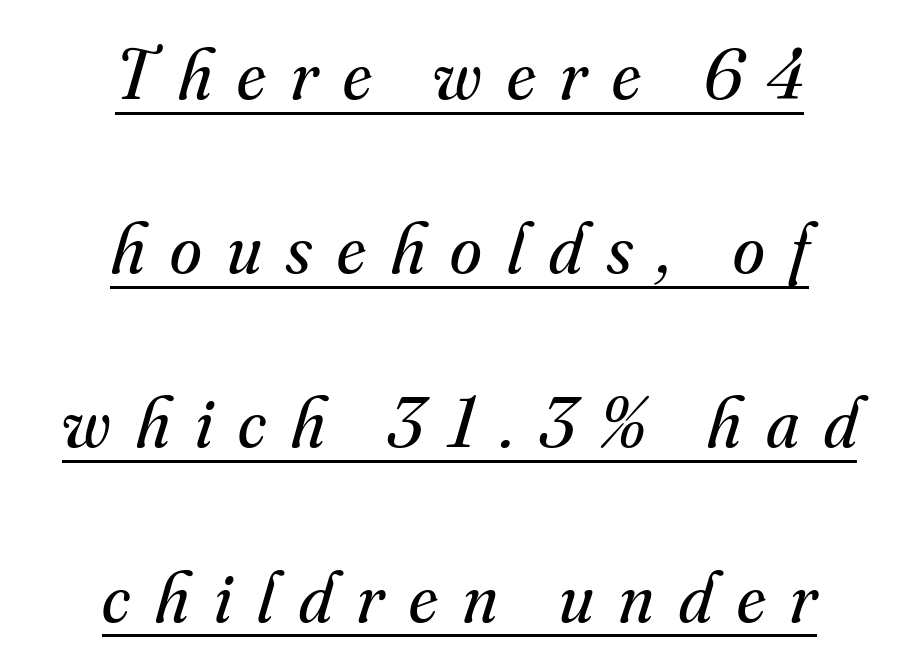
The image shows 72 px regular-weight serif type, italic (leaning right); set centered, loose line spacing (2.42x), unusually wide letter spacing (+0.35 em), underlined; medium stroke contrast and a small x-height.
